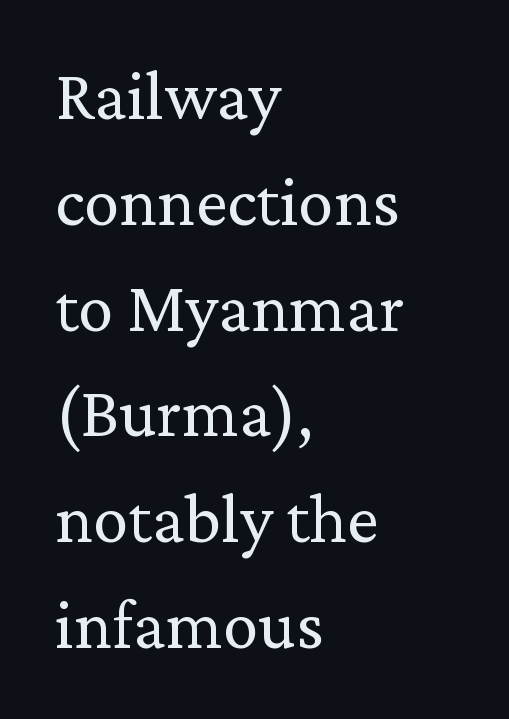
Q: Is the text bold? A: No.
Q: Is the text italic (slanted)? A: No, it is upright.
Q: Is the typeface a serif or a sans-serif typeface? A: Serif.
Q: Is the text underlined? A: No.
Q: How is the paragraph aligned? A: Left-aligned.
Q: Is the spacing between letters normal or unusually wide? A: Normal.
Q: Is the spacing between lines tight, normal or loose? A: Normal.
Q: Width (condensed, normal, or wide)? A: Normal.
Q: Stroke contrast? A: Medium.
Q: x-height? A: Medium.
Q: Monospaced? A: No.
